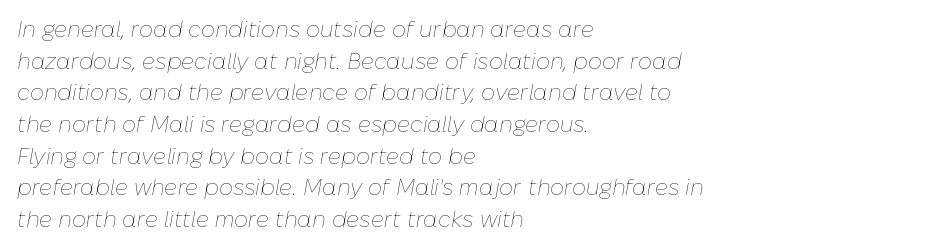
Q: Is the text bold? A: No.
Q: Is the text italic (slanted)? A: Yes, it leans right by about 10 degrees.
Q: Is the text underlined? A: No.
Q: How is the paragraph aligned? A: Left-aligned.
Q: Is the spacing between letters normal or unusually wide? A: Normal.
Q: Is the spacing between lines tight, normal or loose? A: Normal.
